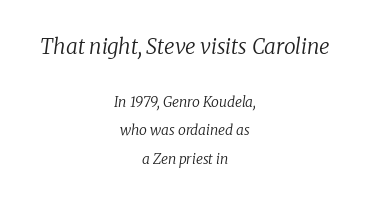
{"italic": "yes", "lean": "right", "slant_degrees": 8, "bold": "no", "underline": "no", "align": "center", "line_spacing": "loose", "line_spacing_ratio": 2.04, "letter_spacing": "normal", "letter_spacing_em": 0.0, "larger_block": "first", "size_ratio": 1.5, "glyph_px": 21}
